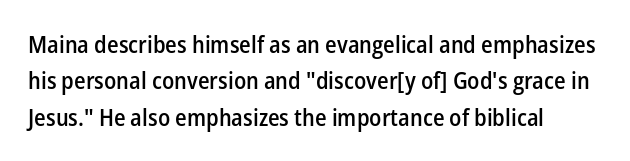
The image shows 23 px text type, upright; set left-aligned, normal line spacing (1.58x), normal letter spacing, not underlined.
